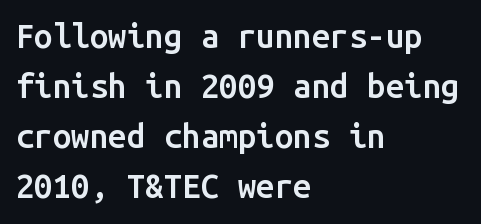
Think of a typewriter: that constant character pitch is what you see here. Nobody drew a line under any word here. Bold? Not quite — semibold, heavier than regular but stopping short. Look at the tracking — it's just the regular setting, nothing added. Is there any slant? The stems are plumb. Compared with typical paragraphs, the rows here are spaced about the same.
